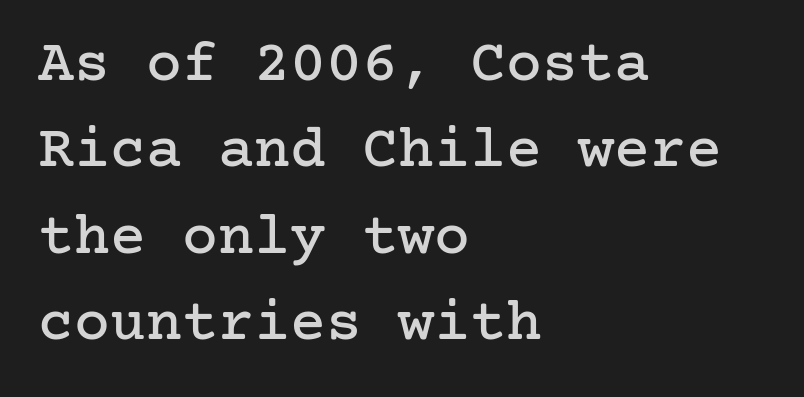
The image shows 60 px serif type, upright; set left-aligned, normal line spacing (1.44x), normal letter spacing, not underlined; low stroke contrast and a medium x-height.
